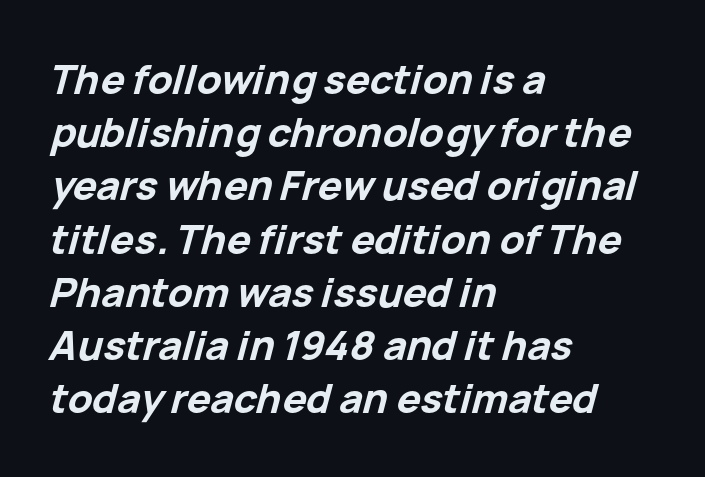
Q: Is the text bold? A: Yes.
Q: Is the text italic (slanted)? A: Yes, it leans right by about 15 degrees.
Q: Is the text underlined? A: No.
Q: How is the paragraph aligned? A: Left-aligned.
Q: Is the spacing between letters normal or unusually wide? A: Normal.
Q: Is the spacing between lines tight, normal or loose? A: Normal.
Q: Width (condensed, normal, or wide)? A: Normal.
Q: Stroke contrast? A: Low.
Q: x-height? A: Medium.
Q: Monospaced? A: No.
